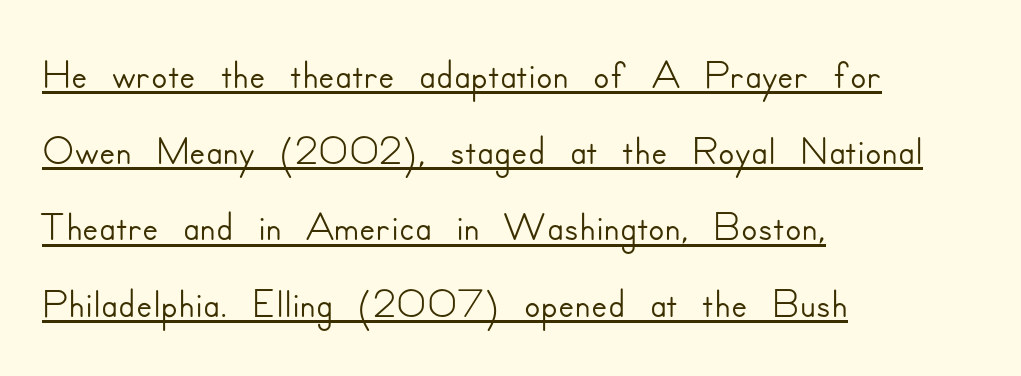
{"serif": "no", "italic": "no", "width": "normal", "stroke_contrast": "low", "x_height": "small", "monospaced": "no", "underline": "yes", "align": "left", "line_spacing": "normal", "line_spacing_ratio": 1.27, "letter_spacing": "normal", "letter_spacing_em": 0.0, "glyph_px": 60}
